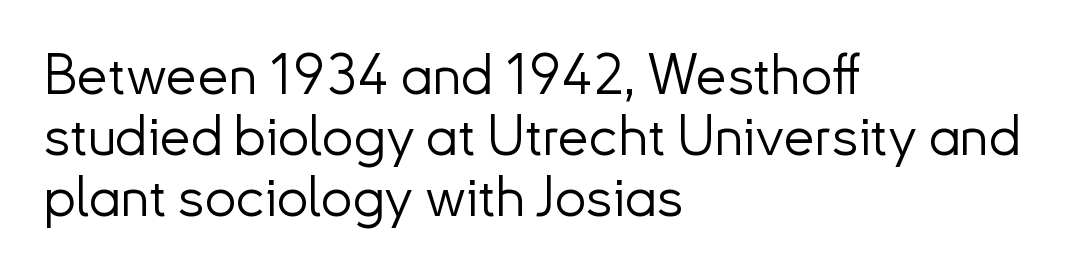
Q: Is the text bold? A: No.
Q: Is the text italic (slanted)? A: No, it is upright.
Q: Is the typeface a serif or a sans-serif typeface? A: Sans-serif.
Q: Is the text underlined? A: No.
Q: How is the paragraph aligned? A: Left-aligned.
Q: Is the spacing between letters normal or unusually wide? A: Normal.
Q: Is the spacing between lines tight, normal or loose? A: Tight.
Q: Width (condensed, normal, or wide)? A: Normal.
Q: Stroke contrast? A: Low.
Q: x-height? A: Small.
Q: Monospaced? A: No.
